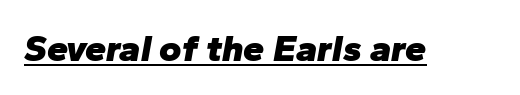
Notice how a bar underscores the lettering throughout. The whole block is typeset with a tilt. What stands out about the letter spacing? Nothing — it is the standard amount. Bold? Absolutely — the strokes are thick and heavy. The letters advance in unequal steps, a hallmark of proportional type.
